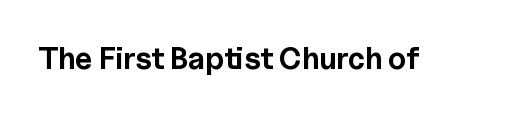
{"serif": "no", "italic": "no", "bold": "yes", "weight": "bold", "width": "normal", "x_height": "medium", "monospaced": "no", "underline": "no", "letter_spacing": "normal", "letter_spacing_em": 0.0, "glyph_px": 30}
